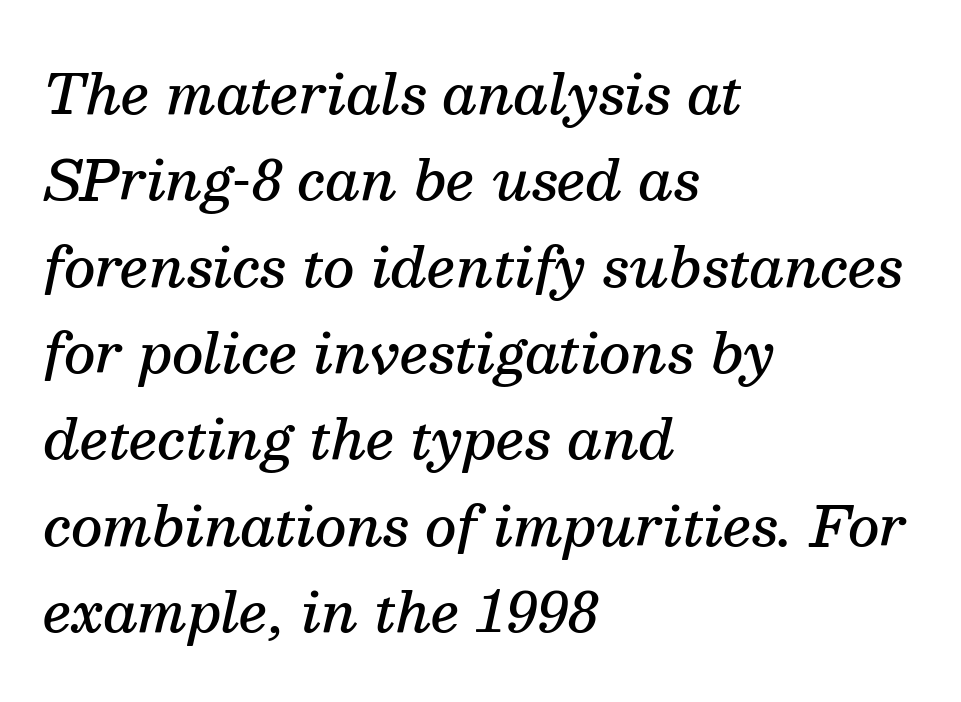
How are the letters spaced? Ordinarily, with no added tracking. The letters are slanted; this is an italic face. Unlike a clean sans, this face finishes its strokes with serifs. Honestly, there is no underline to notice here at all. Is this a fixed-width face? No — the glyphs have proportional, varying widths.
